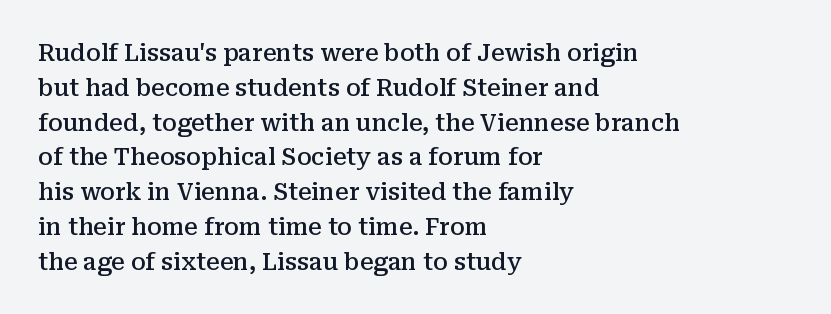
The image shows 24 px text type, upright; set left-aligned, normal line spacing (1.45x), normal letter spacing, not underlined.
